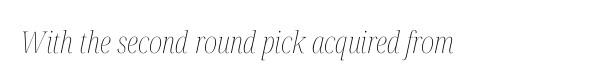
{"italic": "yes", "lean": "right", "slant_degrees": 12, "bold": "no", "weight": "thin", "width": "condensed", "stroke_contrast": "medium", "x_height": "medium", "monospaced": "no", "underline": "no", "letter_spacing": "normal", "letter_spacing_em": 0.0, "glyph_px": 30}
